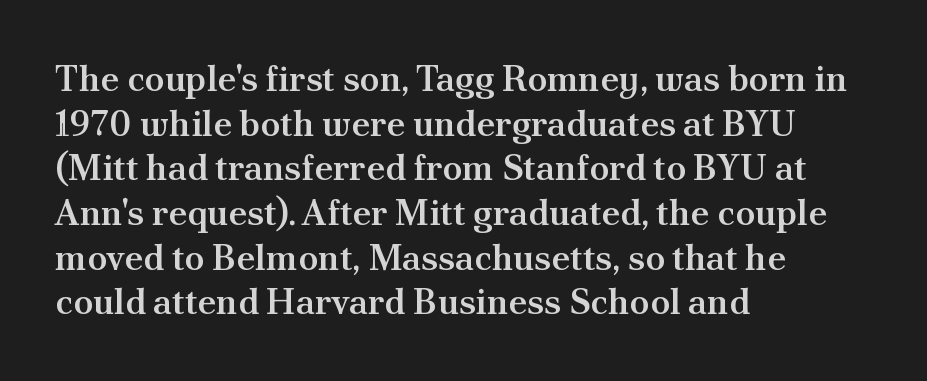
Q: Is the text bold? A: Semi-bold.
Q: Is the text italic (slanted)? A: No, it is upright.
Q: Is the typeface a serif or a sans-serif typeface? A: Serif.
Q: Is the text underlined? A: No.
Q: How is the paragraph aligned? A: Left-aligned.
Q: Is the spacing between letters normal or unusually wide? A: Normal.
Q: Width (condensed, normal, or wide)? A: Normal.
Q: Stroke contrast? A: Medium.
Q: x-height? A: Small.
Q: Monospaced? A: No.
